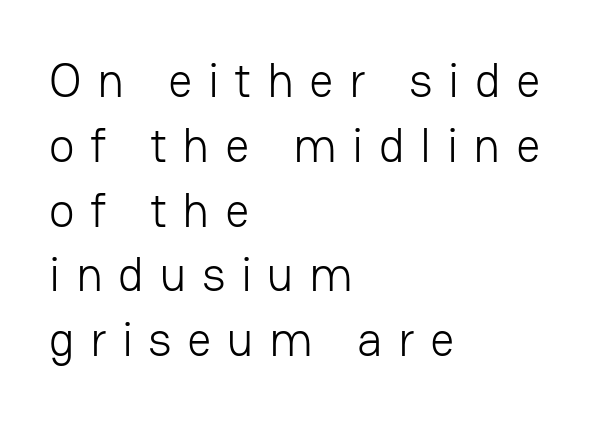
{"serif": "no", "italic": "no", "bold": "no", "weight": "light", "width": "normal", "stroke_contrast": "low", "x_height": "medium", "monospaced": "no", "underline": "no", "align": "left", "line_spacing": "normal", "line_spacing_ratio": 1.35, "letter_spacing": "wide", "letter_spacing_em": 0.32, "glyph_px": 48}
